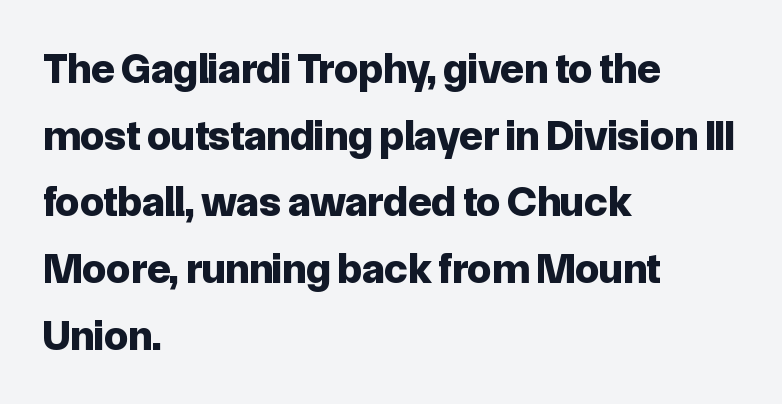
Q: Is the text bold? A: Yes.
Q: Is the text italic (slanted)? A: No, it is upright.
Q: Is the typeface a serif or a sans-serif typeface? A: Sans-serif.
Q: Is the text underlined? A: No.
Q: How is the paragraph aligned? A: Left-aligned.
Q: Is the spacing between letters normal or unusually wide? A: Normal.
Q: Is the spacing between lines tight, normal or loose? A: Normal.
Q: Width (condensed, normal, or wide)? A: Normal.
Q: Stroke contrast? A: Low.
Q: x-height? A: Medium.
Q: Monospaced? A: No.
